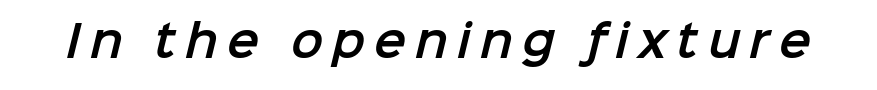
Q: Is the typeface a serif or a sans-serif typeface? A: Sans-serif.
Q: Is the text underlined? A: No.
Q: Is the spacing between letters normal or unusually wide? A: Unusually wide.
Q: Width (condensed, normal, or wide)? A: Normal.
Q: Stroke contrast? A: Low.
Q: x-height? A: Medium.
Q: Monospaced? A: No.
